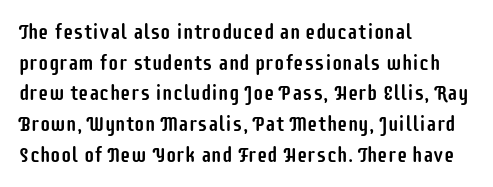
{"italic": "no", "underline": "no", "align": "left", "line_spacing": "normal", "line_spacing_ratio": 1.46, "letter_spacing": "normal", "letter_spacing_em": 0.0, "glyph_px": 21}
